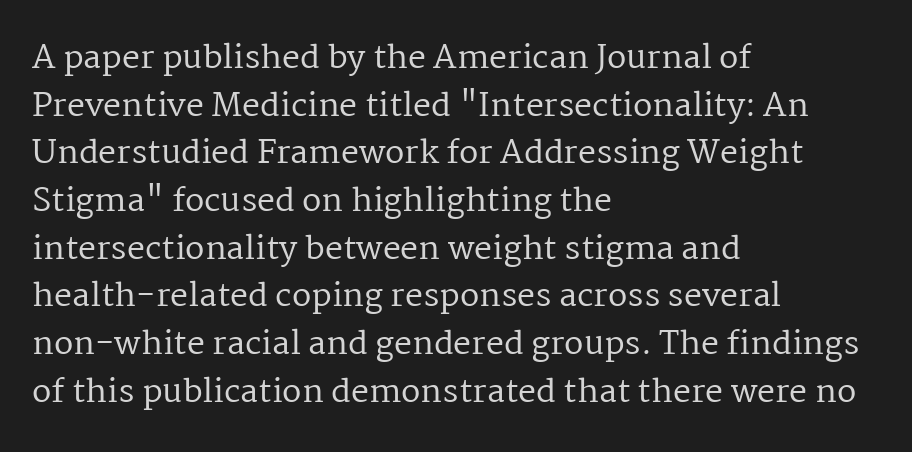
{"serif": "yes", "italic": "no", "bold": "no", "weight": "regular", "width": "normal", "stroke_contrast": "medium", "x_height": "medium", "monospaced": "no", "underline": "no", "align": "left", "line_spacing": "normal", "line_spacing_ratio": 1.49, "letter_spacing": "normal", "letter_spacing_em": 0.0, "glyph_px": 32}
